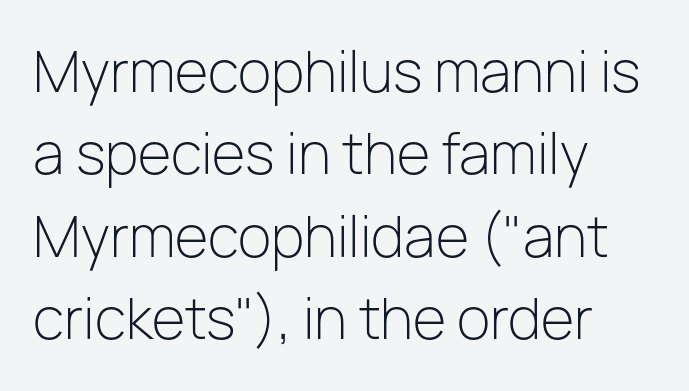
A typesetter would call this zero additional tracking. No chunkiness to these letters — they're not bold. The lines sit at an ordinary, default distance from one another. The typography opts for an upright posture over an oblique one.
